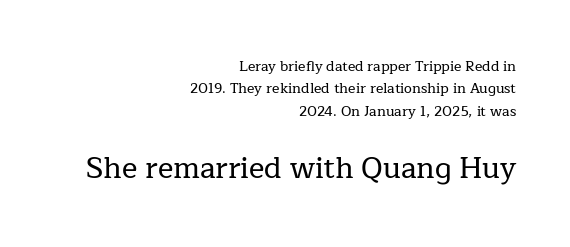
Q: Is the text italic (slanted)? A: No, it is upright.
Q: Is the typeface a serif or a sans-serif typeface? A: Serif.
Q: Is the text underlined? A: No.
Q: How is the paragraph aligned? A: Right-aligned.
Q: Is the spacing between letters normal or unusually wide? A: Normal.
Q: Is the spacing between lines tight, normal or loose? A: Normal.
Q: Which block of text is set in a larger size, the first (top) or the second (bottom)? A: The second (bottom) one.
Q: Width (condensed, normal, or wide)? A: Normal.
Q: Stroke contrast? A: Low.
Q: x-height? A: Medium.
Q: Monospaced? A: No.
